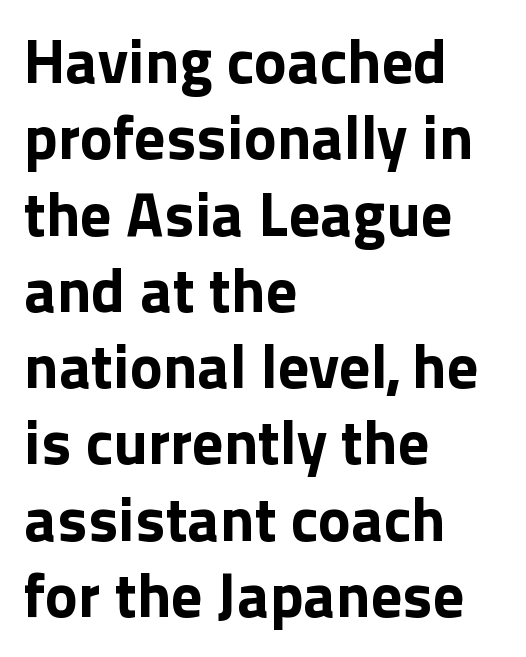
Q: Is the text bold? A: Yes.
Q: Is the text italic (slanted)? A: No, it is upright.
Q: Is the typeface a serif or a sans-serif typeface? A: Sans-serif.
Q: Is the text underlined? A: No.
Q: How is the paragraph aligned? A: Left-aligned.
Q: Is the spacing between letters normal or unusually wide? A: Normal.
Q: Width (condensed, normal, or wide)? A: Normal.
Q: x-height? A: Medium.
Q: Monospaced? A: No.
